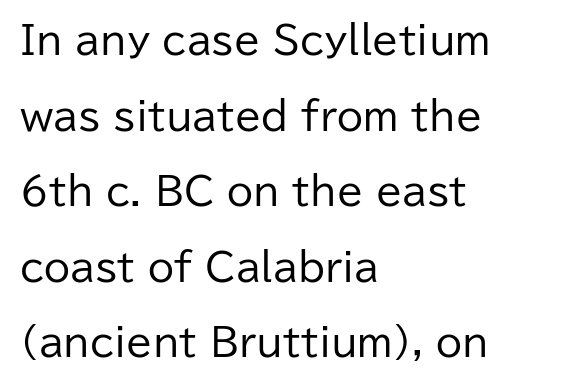
{"serif": "no", "italic": "no", "bold": "no", "weight": "regular", "width": "normal", "stroke_contrast": "low", "x_height": "medium", "monospaced": "no", "underline": "no", "align": "left", "line_spacing": "loose", "line_spacing_ratio": 1.99, "letter_spacing": "normal", "letter_spacing_em": 0.0, "glyph_px": 38}
